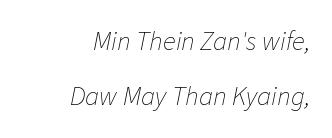
The image shows 27 px text type, italic (leaning right); set right-aligned, loose line spacing (2.03x), normal letter spacing, not underlined.
